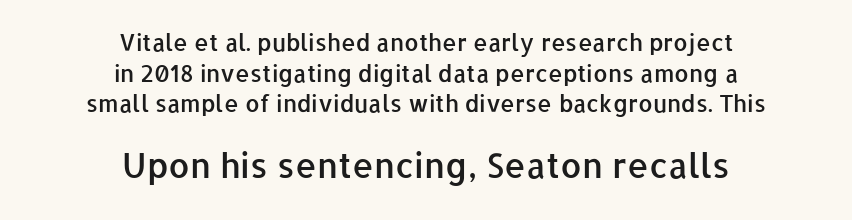
Q: Is the text bold? A: Semi-bold.
Q: Is the text italic (slanted)? A: No, it is upright.
Q: Is the typeface a serif or a sans-serif typeface? A: Sans-serif.
Q: Is the text underlined? A: No.
Q: How is the paragraph aligned? A: Centered.
Q: Is the spacing between letters normal or unusually wide? A: Normal.
Q: Is the spacing between lines tight, normal or loose? A: Normal.
Q: Which block of text is set in a larger size, the first (top) or the second (bottom)? A: The second (bottom) one.
Q: Width (condensed, normal, or wide)? A: Normal.
Q: Stroke contrast? A: Low.
Q: x-height? A: Medium.
Q: Monospaced? A: No.
